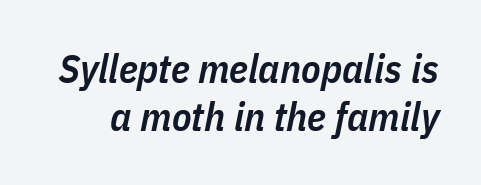
If you drew a line through each stem, it would be angled. A typesetter would call this proportional, since set widths differ per character. Any mark beneath the type? The region is blank. Glyph-to-glyph distance matches everyday printed text. Summary of weight: moderately heavy, a semibold.
